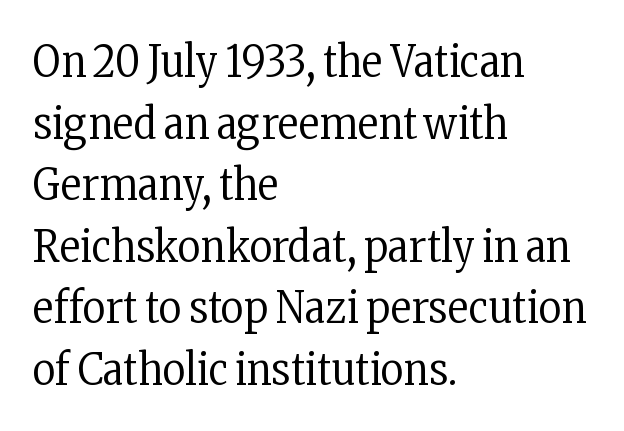
These lines keep a tight, regular rhythm from letter to letter. Look at the bottom of the vertical strokes: they flare into serifs here. The weight would be labelled regular, book, light, or lighter still. Letters rest on an invisible, unmarked baseline.
